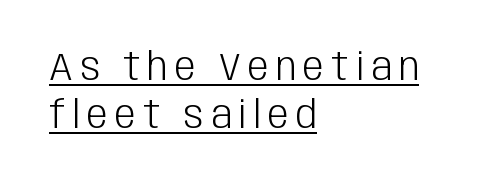
This sample has the flowing, uneven cadence of proportional lettering. Unlike italic type, these characters show no tilt at all. The face used here appears with an underline applied. A typesetter would label this face a sans.
